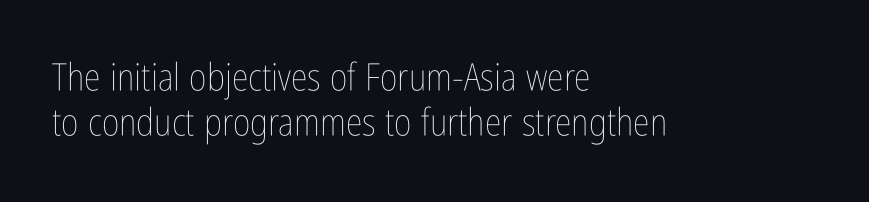
Q: Is the text bold? A: No.
Q: Is the text italic (slanted)? A: No, it is upright.
Q: Is the text underlined? A: No.
Q: How is the paragraph aligned? A: Left-aligned.
Q: Is the spacing between letters normal or unusually wide? A: Normal.
Q: Width (condensed, normal, or wide)? A: Condensed.
Q: Stroke contrast? A: Low.
Q: x-height? A: Medium.
Q: Monospaced? A: No.
